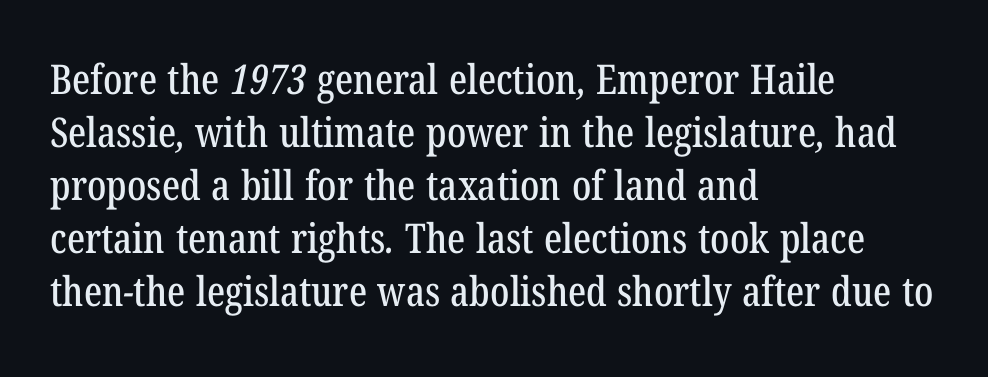
{"serif": "yes", "width": "condensed", "stroke_contrast": "low", "x_height": "medium", "monospaced": "no", "underline": "no", "align": "left", "line_spacing": "normal", "line_spacing_ratio": 1.29, "letter_spacing": "normal", "letter_spacing_em": 0.0, "glyph_px": 41}
